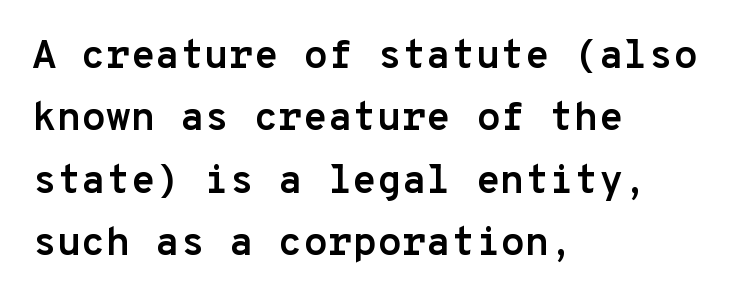
Each letter's strokes conclude bluntly, with no projecting serifs. The sample has been set heavy, in full bold. Successive baselines arrive at the customary interval. Glyph-to-glyph distance matches everyday printed text. Teacher's note: observe the even left margin — that is flush-left alignment. No word sits above an underline.
